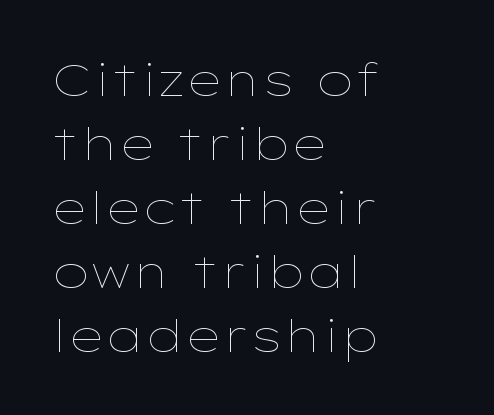
{"italic": "no", "bold": "no", "weight": "thin", "width": "wide", "stroke_contrast": "low", "x_height": "medium", "monospaced": "no", "underline": "no", "align": "left", "line_spacing": "normal", "line_spacing_ratio": 1.42, "letter_spacing": "normal", "letter_spacing_em": 0.0, "glyph_px": 45}
